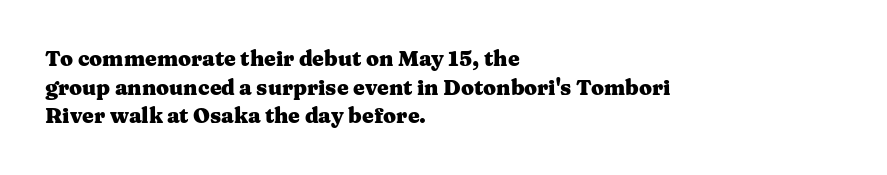
The image shows 21 px bold type, upright; set left-aligned, normal line spacing (1.36x), normal letter spacing, not underlined.
